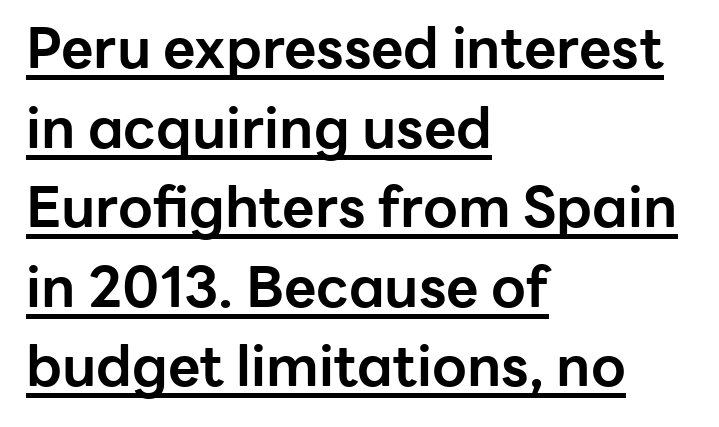
The image shows 56 px bold sans-serif type, upright; set left-aligned, normal line spacing (1.42x), normal letter spacing, underlined; low stroke contrast and a medium x-height.
